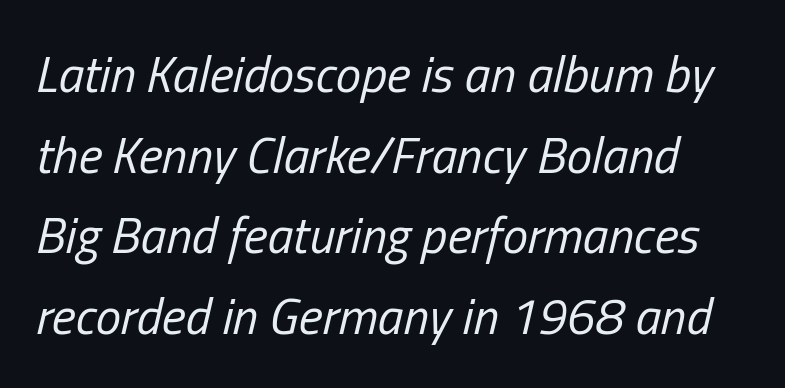
Nobody touched the tracking dial on this one. Weight: not bold — regular or lighter. When letters slant like this, we call the style italic. Just letters on the line, the space beneath them empty.
